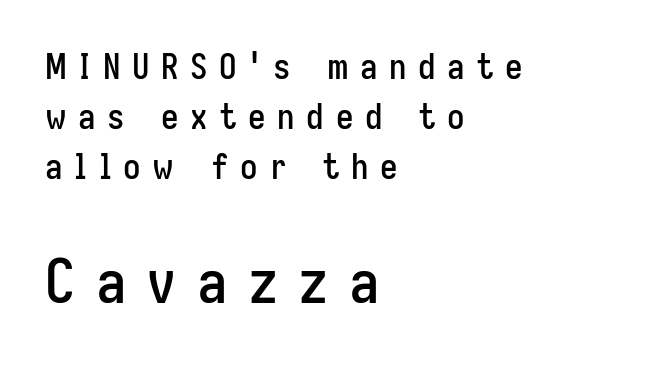
The image shows 61 px condensed sans-serif type, upright; set left-aligned, normal line spacing (1.43x), unusually wide letter spacing (+0.33 em), not underlined; the second (bottom) block is 1.74x larger; low stroke contrast and a medium x-height.
